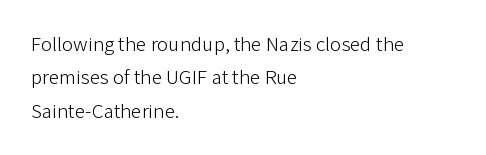
How would I describe the line gaps? Plain and ordinary. Weight: in the light-to-regular range. The type is set solid horizontally, with unmodified tracking. The lines are quadded left.
